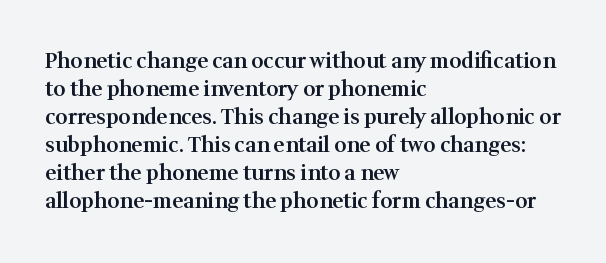
Q: Is the text bold? A: Semi-bold.
Q: Is the text italic (slanted)? A: No, it is upright.
Q: Is the text underlined? A: No.
Q: How is the paragraph aligned? A: Left-aligned.
Q: Is the spacing between letters normal or unusually wide? A: Normal.
Q: Is the spacing between lines tight, normal or loose? A: Normal.
